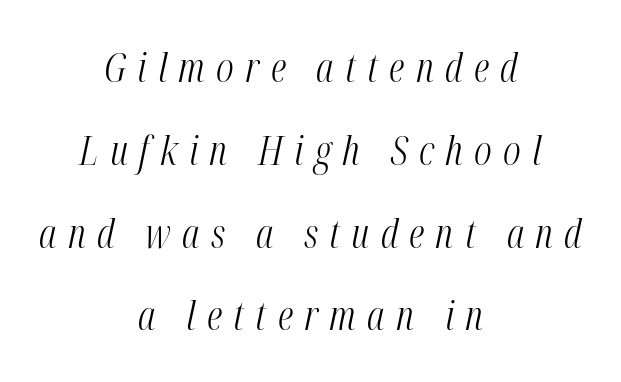
These lines were composed using italics. The space beneath each line is pristine and unruled. Is the block centered? Yes — each line is placed symmetrically about the middle. The letters advance in unequal steps, a hallmark of proportional type. Bold? No — there's no thickening of the strokes. Leading is clearly above the norm, producing a sparse column.
